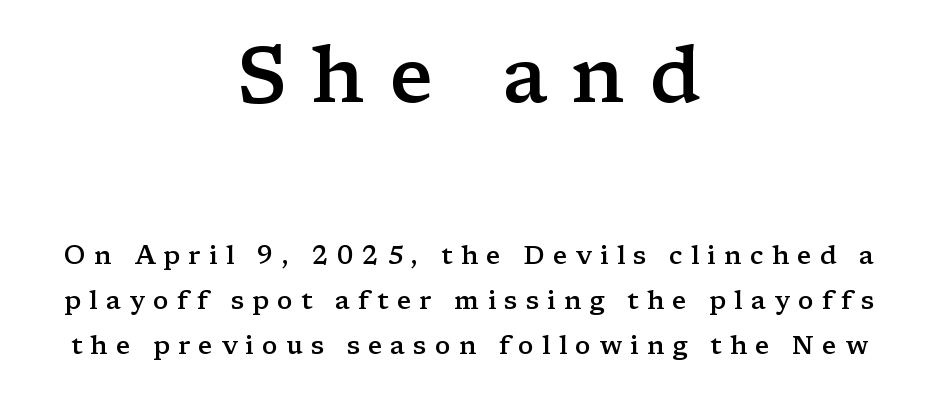
Nope, not italic — everything's standing straight. The face used here is seriffed, in the tradition of book romans. Compared with typical body copy, the letter spacing here is much looser. Varying glyph widths throughout — classic text-font behaviour.
